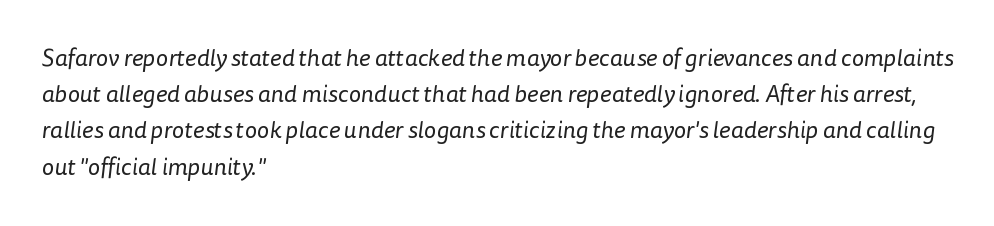
The foot of each line stays bare and open. Between one letter and the next there's only the usual sliver of space. The paragraph shown leans on its left margin. Whoever set this chose a conventional vertical rhythm. The strokes are not fattened; the text isn't bold.
